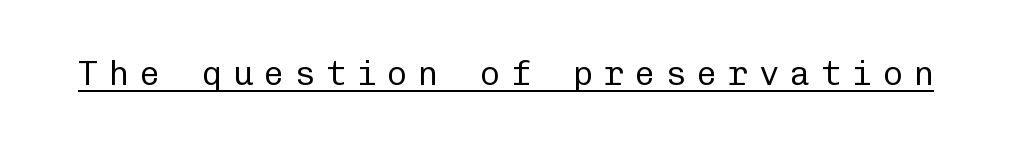
{"serif": "no", "italic": "no", "bold": "no", "weight": "regular", "width": "normal", "stroke_contrast": "low", "x_height": "medium", "monospaced": "yes", "underline": "yes", "letter_spacing": "wide", "letter_spacing_em": 0.31, "glyph_px": 34}
